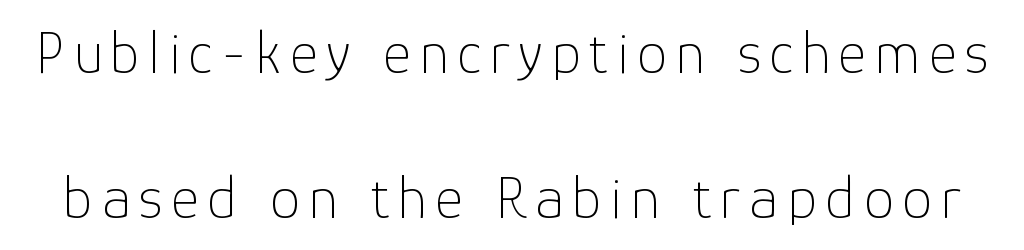
{"serif": "no", "italic": "no", "bold": "no", "weight": "thin", "width": "normal", "stroke_contrast": "low", "x_height": "medium", "monospaced": "no", "underline": "no", "line_spacing": "loose", "line_spacing_ratio": 2.37, "glyph_px": 61}
